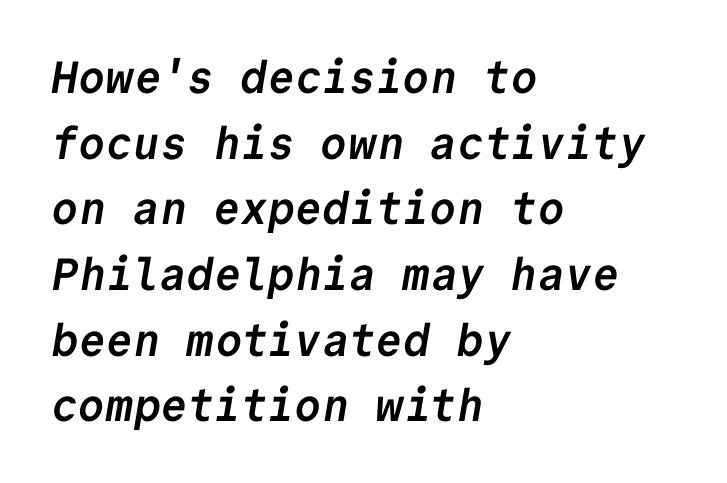
The lines sit at an ordinary, default distance from one another. Fixed-width glyphs throughout — classic coding-font behaviour. Lines of text with bare space underneath. Here the glyphs are tracked normally, forming tight word shapes. Does the weight exceed regular? Yes, all the way to bold. The characters display no serif detailing; their extremities are plain.
